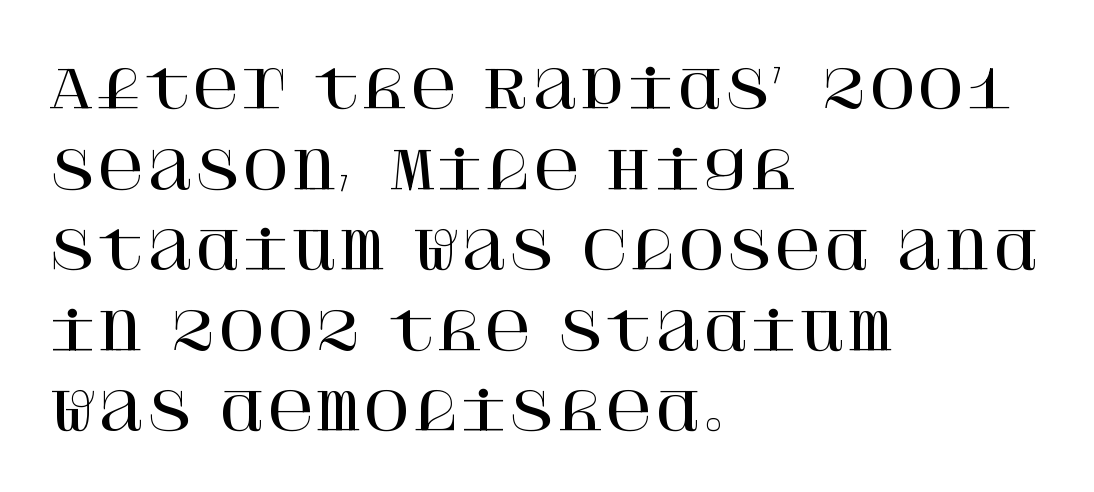
Q: Is the text italic (slanted)? A: No, it is upright.
Q: Is the typeface a serif or a sans-serif typeface? A: Serif.
Q: Is the text underlined? A: No.
Q: How is the paragraph aligned? A: Left-aligned.
Q: Is the spacing between letters normal or unusually wide? A: Normal.
Q: Is the spacing between lines tight, normal or loose? A: Normal.
Q: Width (condensed, normal, or wide)? A: Normal.
Q: Stroke contrast? A: High.
Q: x-height? A: Large.
